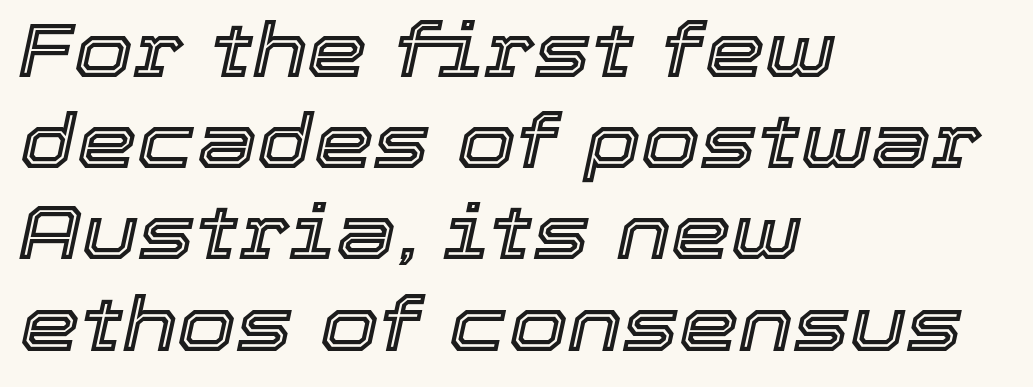
Which margin do the lines hug? The left one — the right edge is uneven. Plain, unruled lines of type. Each letter keeps its own natural width here, so spacing adapts to shape. The letters sit at their default tracking, neither squeezed nor spread.
